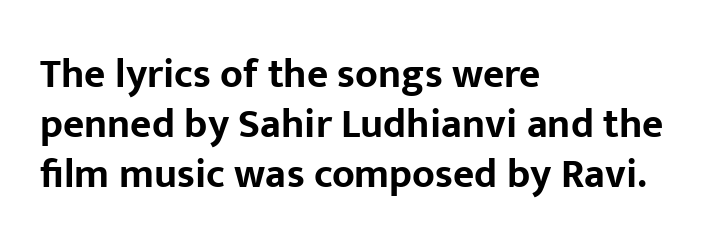
The image shows 41 px bold sans-serif type, upright; set left-aligned, line spacing 1.22x, normal letter spacing, not underlined; low stroke contrast and a medium x-height.
